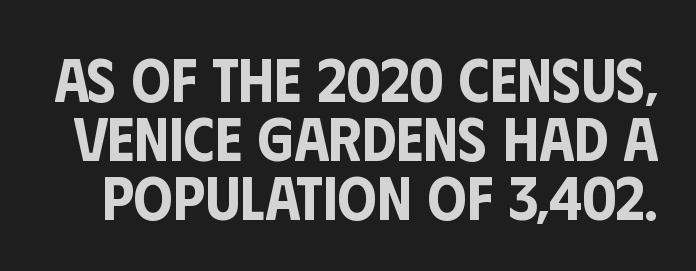
{"serif": "no", "italic": "no", "width": "condensed", "stroke_contrast": "low", "x_height": "large", "monospaced": "no", "underline": "no", "line_spacing": "tight", "line_spacing_ratio": 0.95, "letter_spacing": "normal", "letter_spacing_em": 0.0, "glyph_px": 62}
